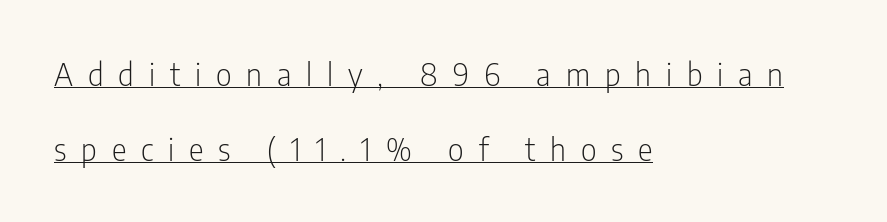
Nope, no serifs anywhere on these letters. Vertical spacing — loose. Every character sits straight up, as roman type does. The letters advance in unequal steps, a hallmark of proportional type. A typographer would call this underscored text. Tracking value appears strongly positive — letters spread wide.
